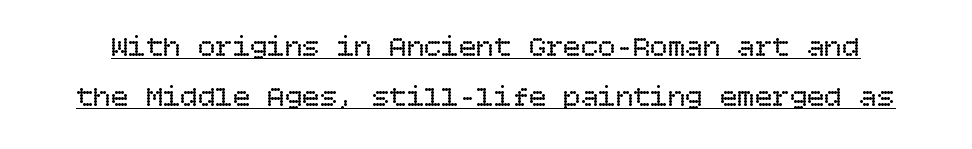
The image shows 29 px regular-weight type, upright; set line spacing 1.73x, normal letter spacing, underlined; low stroke contrast and a large x-height.
